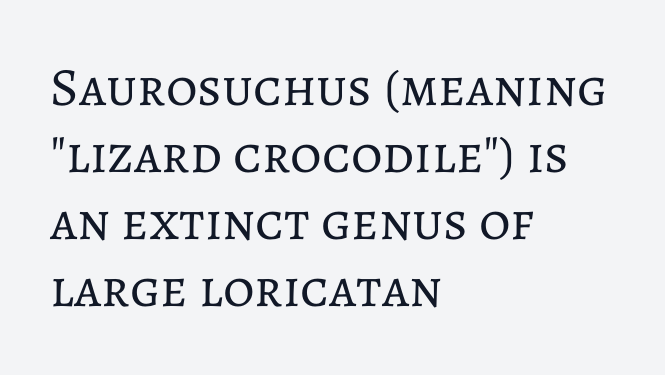
The image shows 54 px regular-weight type, upright; set left-aligned, line spacing 1.24x, normal letter spacing, not underlined; low stroke contrast and a medium x-height.
